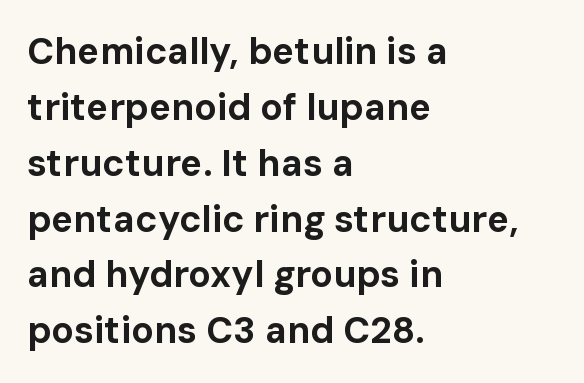
Q: Is the text bold? A: Yes.
Q: Is the text italic (slanted)? A: No, it is upright.
Q: Is the typeface a serif or a sans-serif typeface? A: Sans-serif.
Q: Is the text underlined? A: No.
Q: How is the paragraph aligned? A: Left-aligned.
Q: Is the spacing between letters normal or unusually wide? A: Normal.
Q: Is the spacing between lines tight, normal or loose? A: Normal.
Q: Width (condensed, normal, or wide)? A: Normal.
Q: Stroke contrast? A: Low.
Q: x-height? A: Medium.
Q: Monospaced? A: No.
